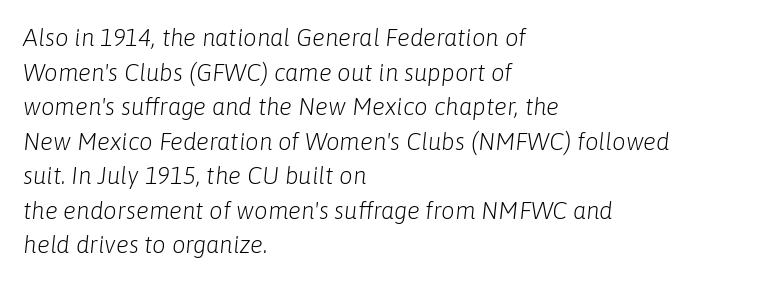
{"italic": "yes", "lean": "right", "slant_degrees": 6, "bold": "no", "underline": "no", "align": "left", "line_spacing": "normal", "line_spacing_ratio": 1.44, "letter_spacing": "normal", "letter_spacing_em": 0.0, "glyph_px": 24}
